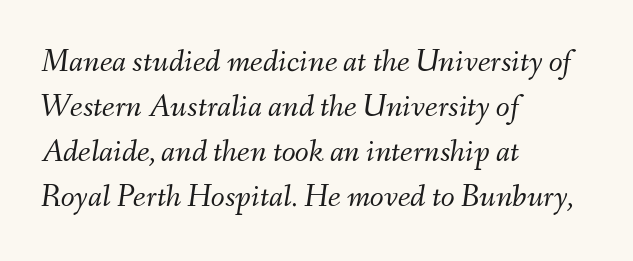
Character widths vary here, with narrow letters taking less room than wide ones. This is not heavy type; no bold has been used. The vertical gap from one line to the next is medium. The gaps between neighbouring characters are ordinary and unremarkable.
